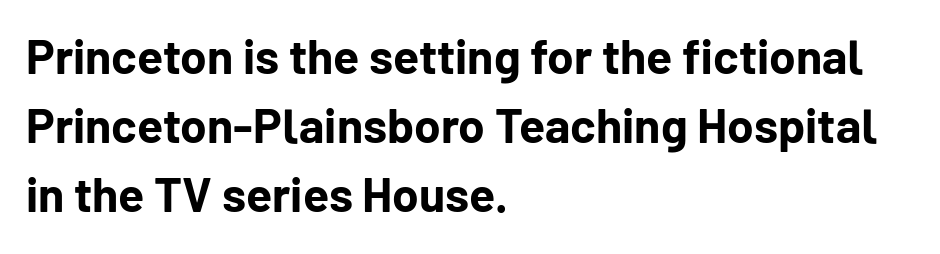
These lines were composed using upright roman letters. The rendering uses a moderate line-height, typical for paragraphs. The paragraph has a hard left edge and a soft right edge. Is the letter spacing exaggerated? No — it looks like the ordinary default. The sample has been set heavy, in full bold. Plain, unruled lines of type.
